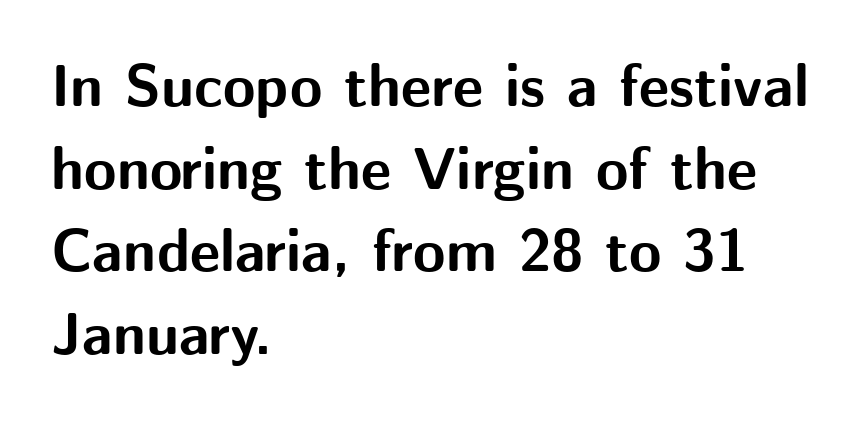
Q: Is the text bold? A: Yes.
Q: Is the text italic (slanted)? A: No, it is upright.
Q: Is the typeface a serif or a sans-serif typeface? A: Sans-serif.
Q: Is the text underlined? A: No.
Q: How is the paragraph aligned? A: Left-aligned.
Q: Is the spacing between letters normal or unusually wide? A: Normal.
Q: Is the spacing between lines tight, normal or loose? A: Normal.
Q: Width (condensed, normal, or wide)? A: Normal.
Q: Stroke contrast? A: Medium.
Q: x-height? A: Medium.
Q: Monospaced? A: No.
